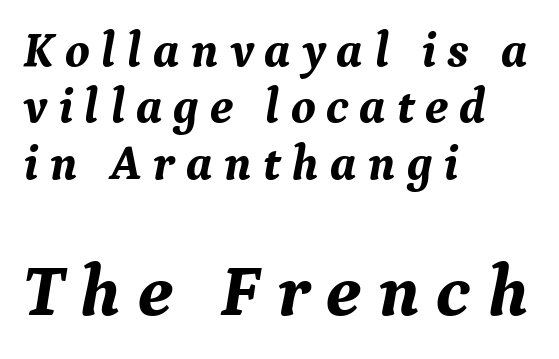
The image shows 74 px bold serif type, italic (leaning right); set left-aligned, tight line spacing (1.15x), unusually wide letter spacing (+0.22 em), not underlined; the second (bottom) block is 1.51x larger; medium stroke contrast and a medium x-height.
